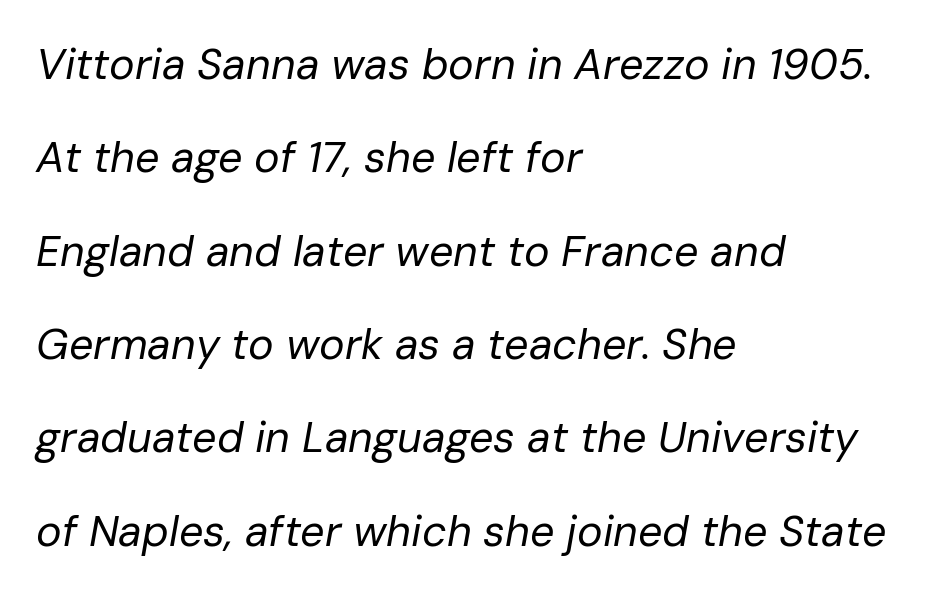
The axis of the letterforms is tilted away from vertical. Does the leading feel generous? Absolutely, it's lavish. The rag falls on the right side of this text block. Is this a fixed-width face? No — the glyphs have proportional, varying widths. Default kerning and tracking; the words read as compact shapes. Stems here are at most as thick as an everyday book face.
